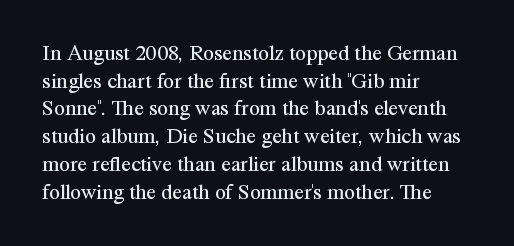
{"italic": "no", "bold": "no", "underline": "no", "align": "left", "line_spacing": "normal", "line_spacing_ratio": 1.26, "letter_spacing": "normal", "letter_spacing_em": 0.0, "glyph_px": 22}
